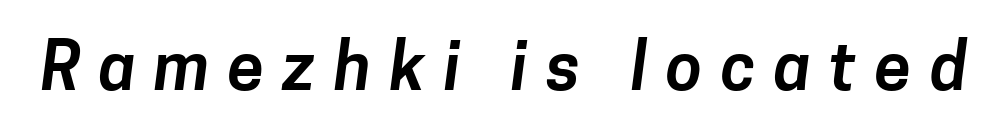
Letterform terminals end flat and unadorned throughout the passage. Observe the wide spacing: letters keep a clear distance from each other. This rendering features lettering with no underline. Character widths vary here, with narrow letters taking less room than wide ones.
